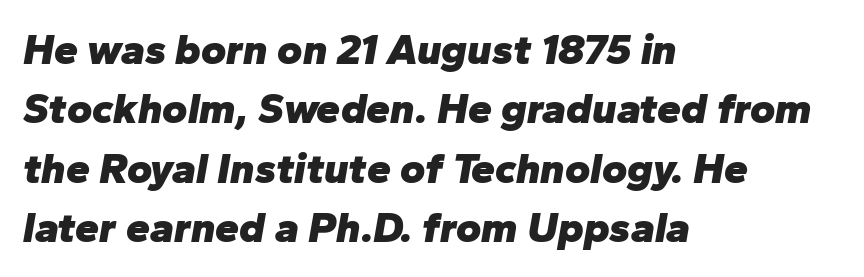
The image shows 43 px heavy type, italic (leaning right); set left-aligned, normal line spacing (1.38x), normal letter spacing, not underlined; low stroke contrast and a medium x-height.
